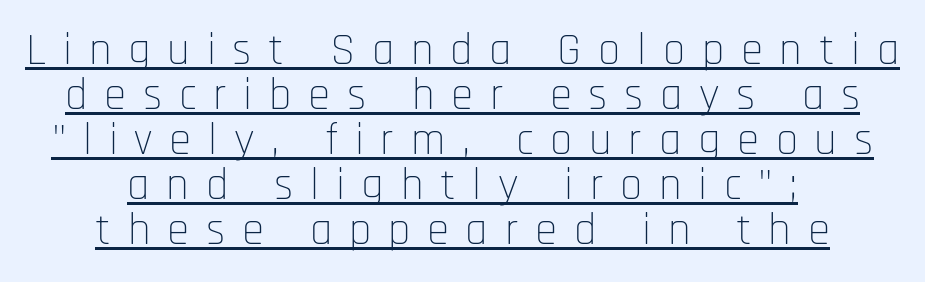
Examine the stroke ends and you'll find no serifs. If you drew a line through each stem, it would be perfectly vertical. The lines in this sample share a center point and differ in where they start and stop. Stroke mass is kept to a normal reading level or below. Descenders here cross a horizontal rule under the line. Horizontal bands of white between lines are thin slivers.
